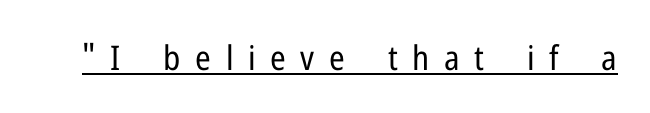
You could not count columns in this text — the font is proportionally spaced. Type style note: lacks serifs. Is there an underline? Yes — a line sits under the letters. Weight: in the light-to-regular range. Display-style spreading of the glyphs; the letterfit is very open.
